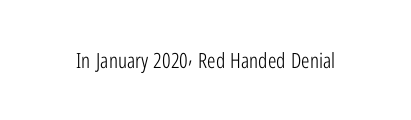
The image shows 21 px text type, upright; set normal letter spacing, not underlined.
